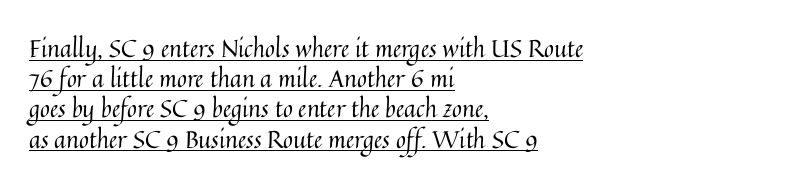
{"bold": "no", "underline": "yes", "align": "left", "line_spacing": "normal", "line_spacing_ratio": 1.26, "letter_spacing": "normal", "letter_spacing_em": 0.0, "glyph_px": 24}
